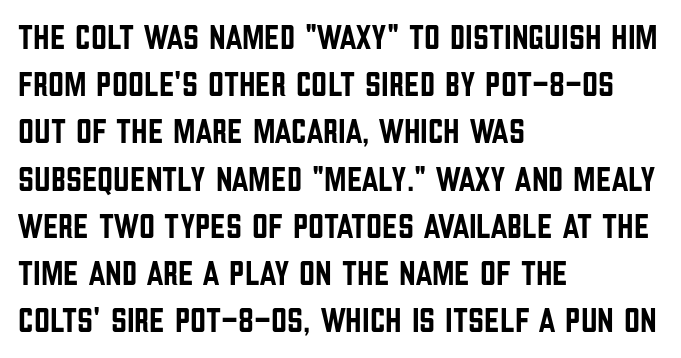
The image shows 35 px condensed sans-serif type, upright; set left-aligned, normal line spacing (1.35x), normal letter spacing, not underlined; low stroke contrast and a large x-height.
